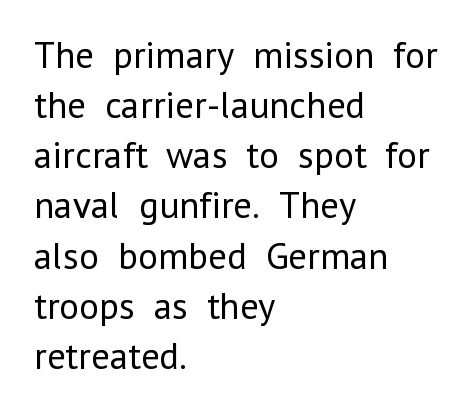
What kind of face is this? One without serifs — a sans. The typesetting does not lean heavy: it is not bold. Alignment: flush left. You could not count columns in this text — the font is proportionally spaced. Successive baselines arrive at the customary interval.
